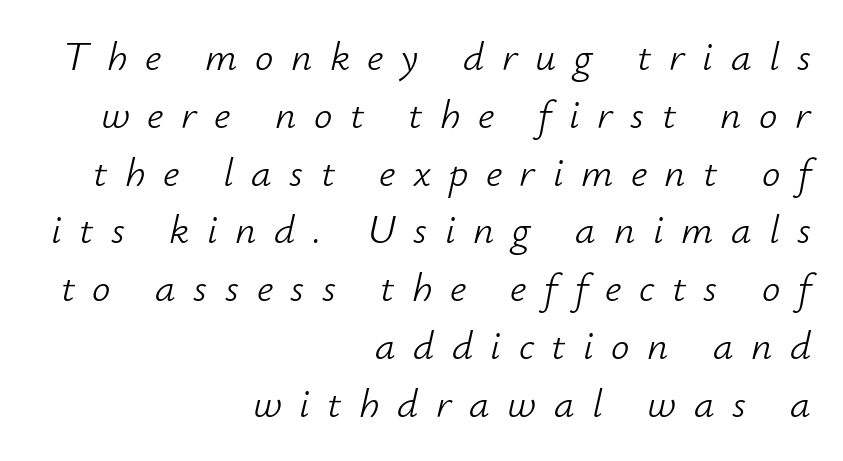
These lines are rendered in a variable-pitch font. Is the block centered? No — it sits flush against the right margin. You could only call the tracking loose — the letters float apart. Whoever set this chose a conventional vertical rhythm. Designer's note — italics engaged. Letters have the restrained weight of plain body copy at most.
